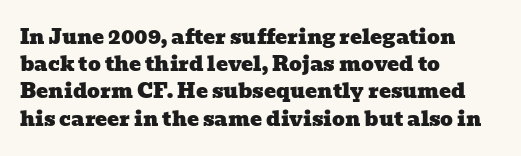
The image shows 20 px text type; set left-aligned, normal line spacing (1.36x), normal letter spacing, not underlined.
